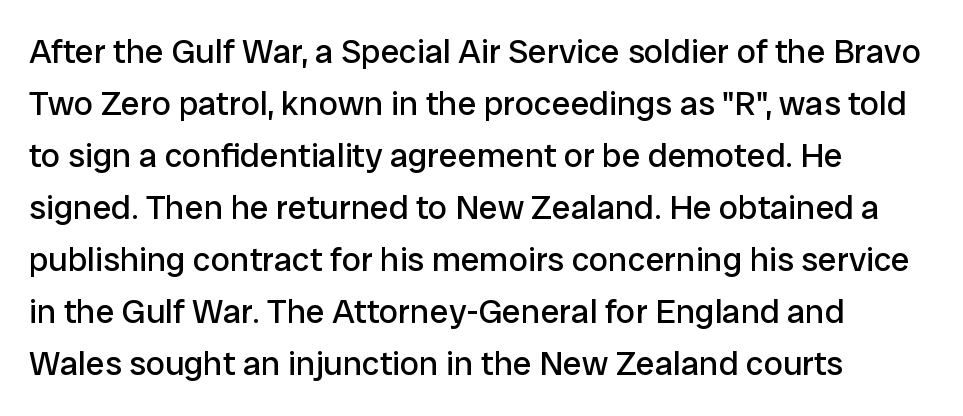
The image shows 34 px regular-weight sans-serif type, upright; set left-aligned, normal line spacing (1.53x), normal letter spacing, not underlined; low stroke contrast and a medium x-height.
